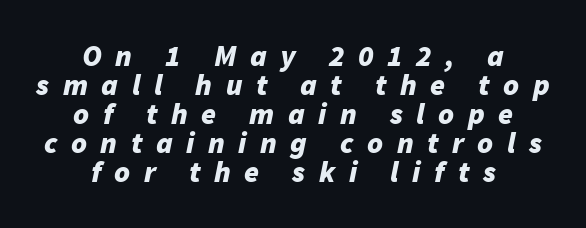
{"italic": "yes", "lean": "right", "slant_degrees": 11, "bold": "yes", "weight": "bold", "width": "normal", "stroke_contrast": "low", "x_height": "medium", "monospaced": "no", "underline": "no", "align": "center", "line_spacing": "tight", "line_spacing_ratio": 0.97, "letter_spacing": "wide", "letter_spacing_em": 0.45, "glyph_px": 30}
